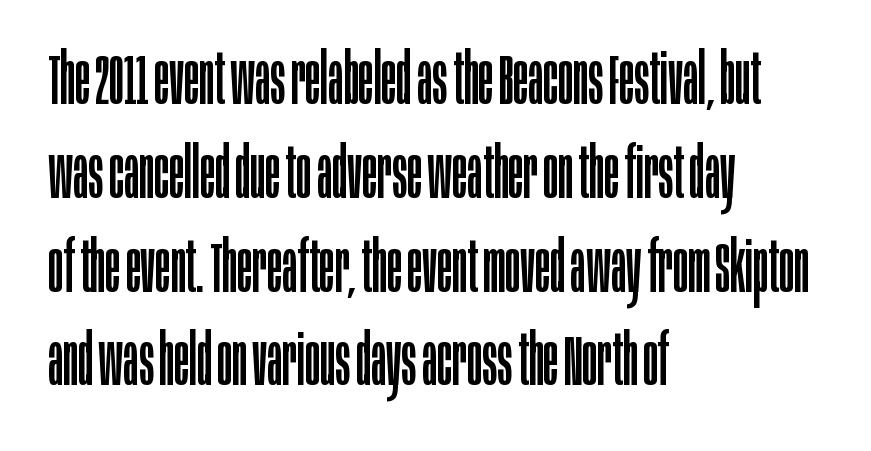
In terms of letterspacing, this is plain default setting. The rows are spaced the way most documents space them. The letters look calm and open, with moderate or lighter stems. Each letter keeps its own natural width here, so spacing adapts to shape. Beneath every word, the page is bare. The compositor pushed each line to the left boundary.
